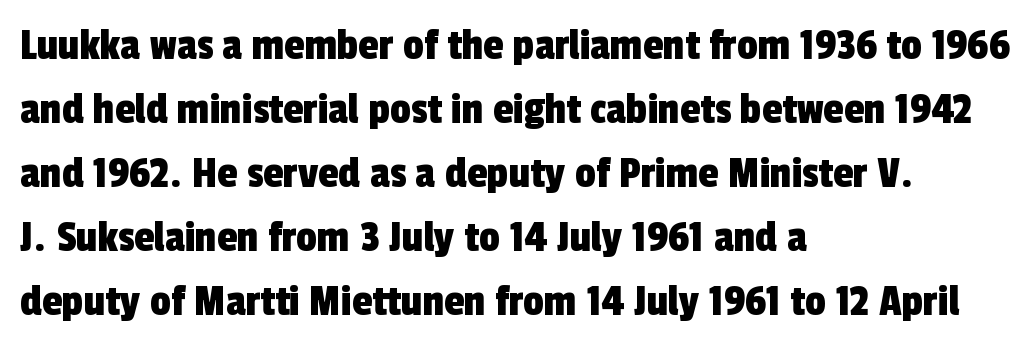
Q: Is the typeface a serif or a sans-serif typeface? A: Sans-serif.
Q: Is the text underlined? A: No.
Q: How is the paragraph aligned? A: Left-aligned.
Q: Is the spacing between letters normal or unusually wide? A: Normal.
Q: Is the spacing between lines tight, normal or loose? A: Normal.
Q: Width (condensed, normal, or wide)? A: Condensed.
Q: x-height? A: Medium.
Q: Monospaced? A: No.
